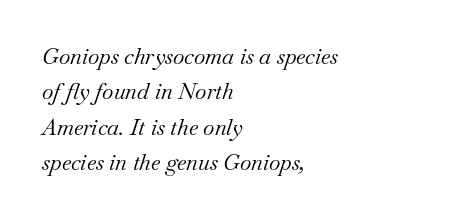
{"italic": "yes", "lean": "right", "slant_degrees": 18, "bold": "no", "underline": "no", "align": "left", "line_spacing": "normal", "line_spacing_ratio": 1.61, "letter_spacing": "normal", "letter_spacing_em": 0.0, "glyph_px": 22}
